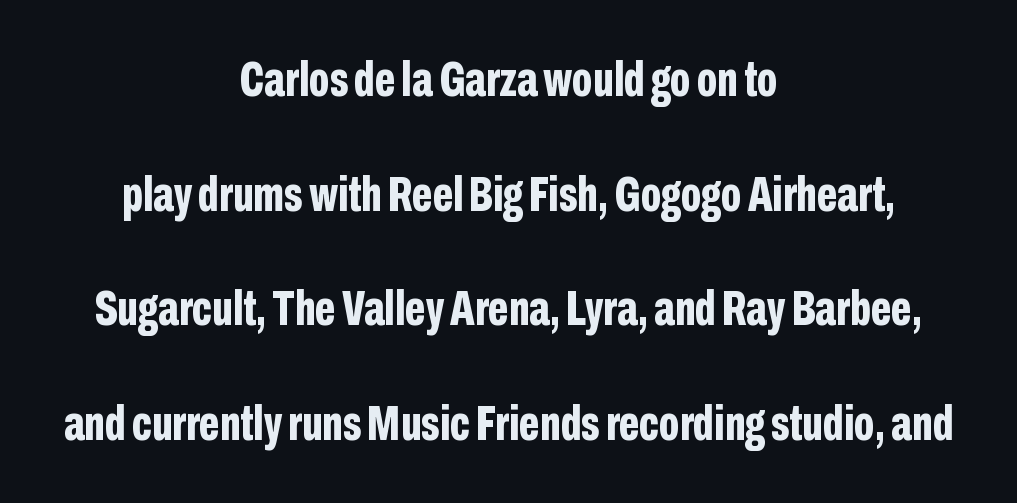
{"serif": "no", "italic": "no", "bold": "yes", "weight": "bold", "width": "condensed", "stroke_contrast": "low", "x_height": "medium", "monospaced": "no", "underline": "no", "align": "center", "line_spacing": "loose", "line_spacing_ratio": 2.34, "letter_spacing": "normal", "letter_spacing_em": 0.0, "glyph_px": 49}
